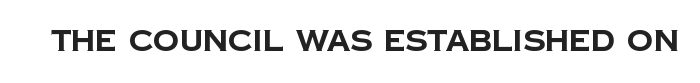
Q: Is the text bold? A: Yes.
Q: Is the typeface a serif or a sans-serif typeface? A: Sans-serif.
Q: Is the text underlined? A: No.
Q: Is the spacing between letters normal or unusually wide? A: Normal.
Q: Width (condensed, normal, or wide)? A: Normal.
Q: Stroke contrast? A: Low.
Q: x-height? A: Large.
Q: Monospaced? A: No.
